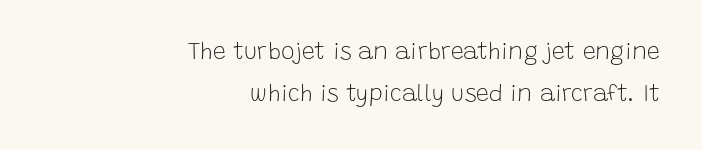
The image shows 23 px text type, upright; set right-aligned, line spacing 1.81x, normal letter spacing, not underlined.
